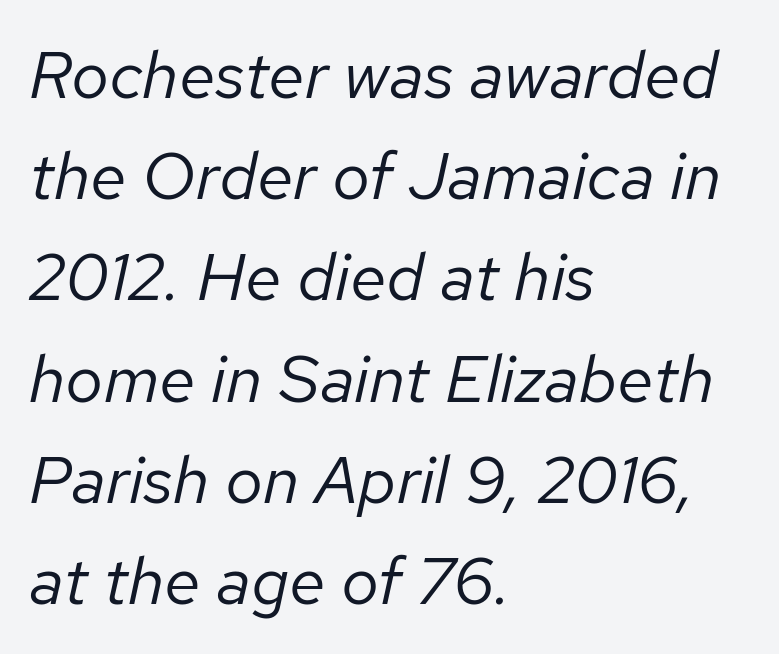
{"italic": "yes", "lean": "right", "slant_degrees": 12, "bold": "no", "weight": "regular", "width": "normal", "stroke_contrast": "low", "x_height": "medium", "monospaced": "no", "underline": "no", "align": "left", "line_spacing": "normal", "line_spacing_ratio": 1.51, "letter_spacing": "normal", "letter_spacing_em": 0.0, "glyph_px": 67}
